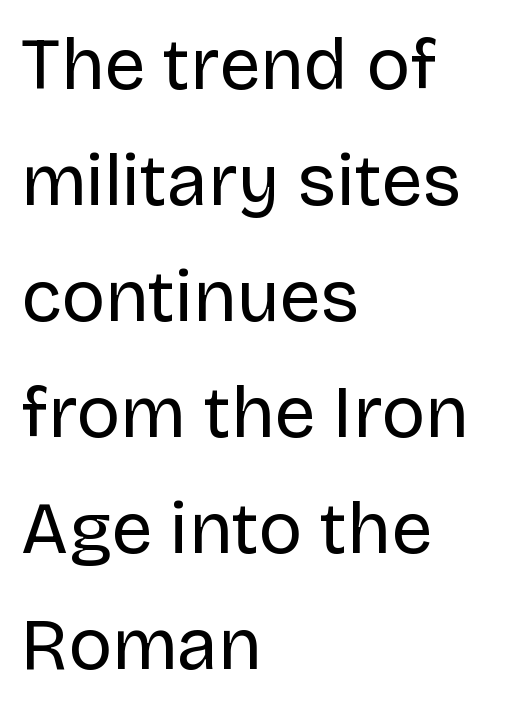
The image shows 73 px regular-weight sans-serif type, upright; set left-aligned, normal line spacing (1.59x), normal letter spacing, not underlined; low stroke contrast and a large x-height.
